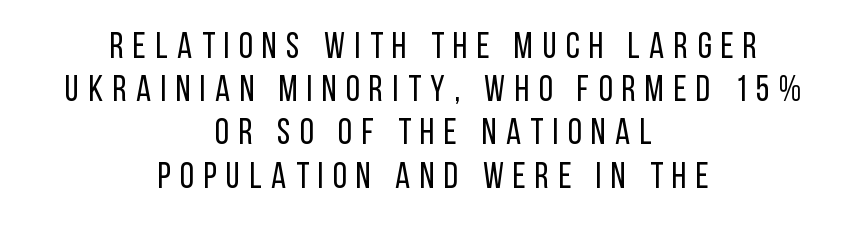
{"serif": "no", "italic": "no", "bold": "no", "weight": "regular", "width": "condensed", "stroke_contrast": "low", "x_height": "large", "monospaced": "no", "underline": "no", "align": "center", "line_spacing_ratio": 1.2, "letter_spacing": "wide", "letter_spacing_em": 0.26, "glyph_px": 36}
